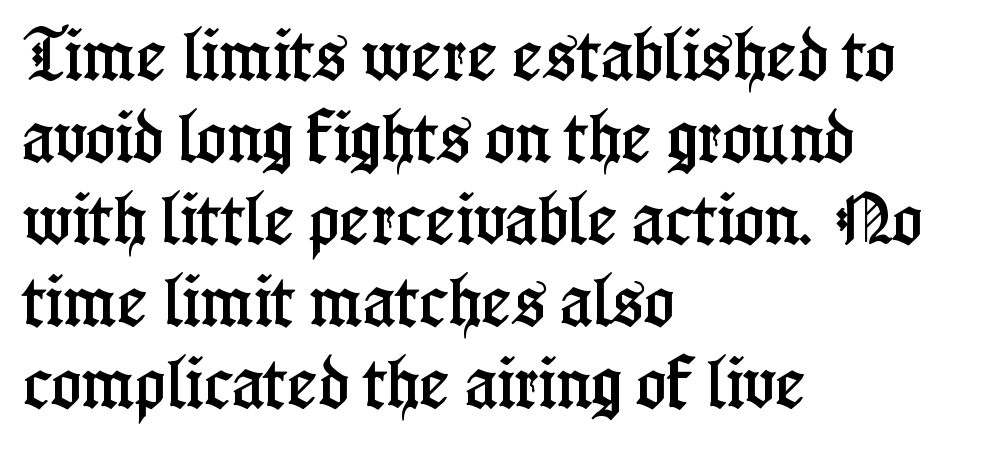
The image shows 57 px condensed serif type, upright; set left-aligned, normal line spacing (1.44x), normal letter spacing, not underlined; low stroke contrast and a medium x-height.
